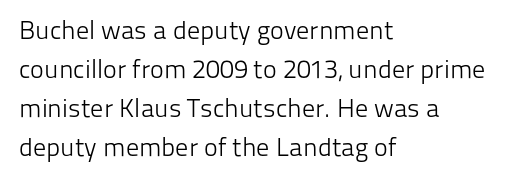
Q: Is the text bold? A: No.
Q: Is the text italic (slanted)? A: No, it is upright.
Q: Is the text underlined? A: No.
Q: How is the paragraph aligned? A: Left-aligned.
Q: Is the spacing between letters normal or unusually wide? A: Normal.
Q: Is the spacing between lines tight, normal or loose? A: Normal.
